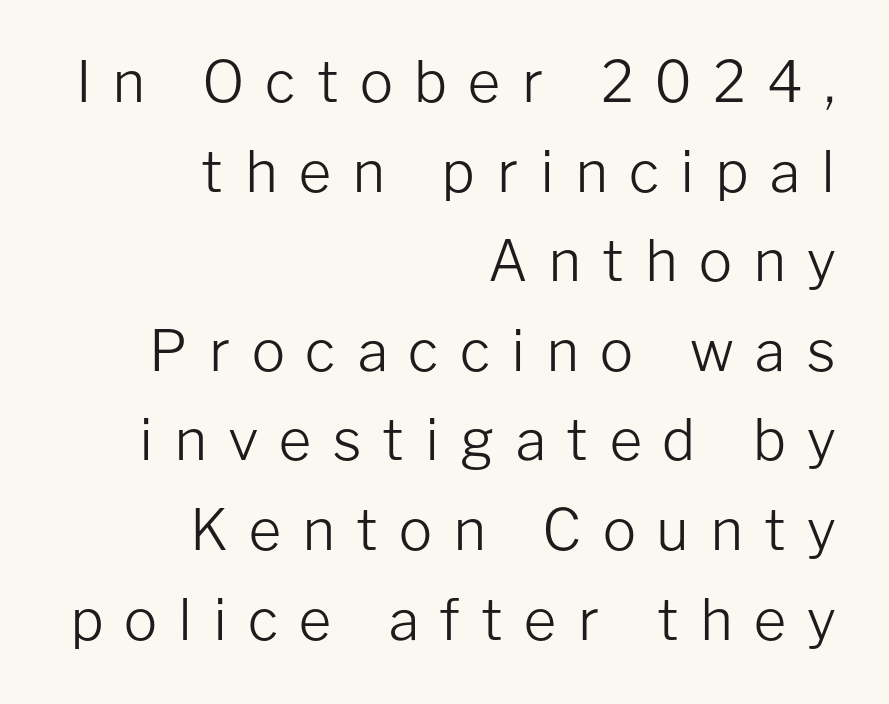
Q: Is the text bold? A: No.
Q: Is the text italic (slanted)? A: No, it is upright.
Q: Is the typeface a serif or a sans-serif typeface? A: Sans-serif.
Q: Is the text underlined? A: No.
Q: How is the paragraph aligned? A: Right-aligned.
Q: Is the spacing between letters normal or unusually wide? A: Unusually wide.
Q: Is the spacing between lines tight, normal or loose? A: Normal.
Q: Width (condensed, normal, or wide)? A: Normal.
Q: Stroke contrast? A: Low.
Q: x-height? A: Medium.
Q: Monospaced? A: No.
